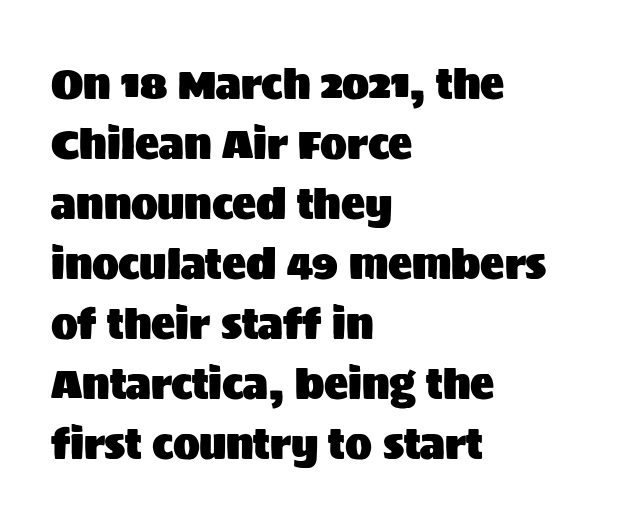
Q: Is the text italic (slanted)? A: No, it is upright.
Q: Is the typeface a serif or a sans-serif typeface? A: Sans-serif.
Q: Is the text underlined? A: No.
Q: How is the paragraph aligned? A: Left-aligned.
Q: Is the spacing between letters normal or unusually wide? A: Normal.
Q: Is the spacing between lines tight, normal or loose? A: Normal.
Q: Width (condensed, normal, or wide)? A: Normal.
Q: Stroke contrast? A: Medium.
Q: x-height? A: Large.
Q: Monospaced? A: No.
